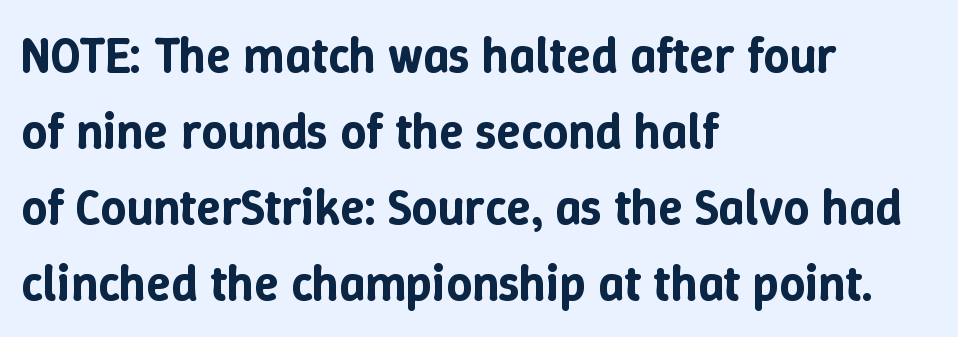
Q: Is the text italic (slanted)? A: No, it is upright.
Q: Is the text underlined? A: No.
Q: How is the paragraph aligned? A: Left-aligned.
Q: Is the spacing between letters normal or unusually wide? A: Normal.
Q: Is the spacing between lines tight, normal or loose? A: Normal.
Q: Width (condensed, normal, or wide)? A: Normal.
Q: Stroke contrast? A: Low.
Q: x-height? A: Medium.
Q: Monospaced? A: No.
